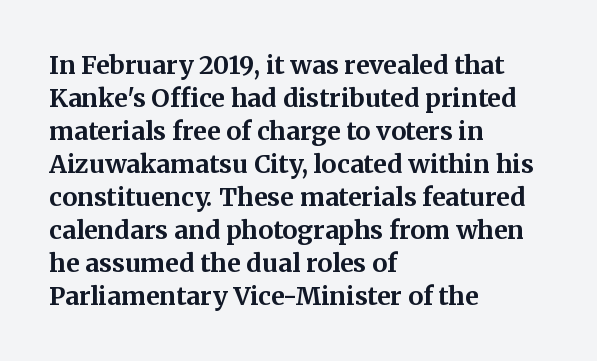
{"italic": "no", "bold": "yes", "underline": "no", "align": "left", "line_spacing": "normal", "line_spacing_ratio": 1.32, "letter_spacing": "normal", "letter_spacing_em": 0.0, "glyph_px": 25}
